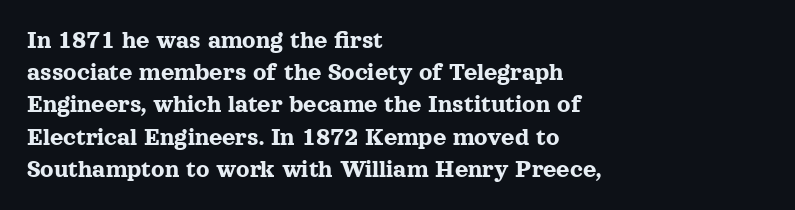
{"italic": "no", "underline": "no", "align": "left", "line_spacing_ratio": 1.24, "letter_spacing": "normal", "letter_spacing_em": 0.0, "glyph_px": 26}
